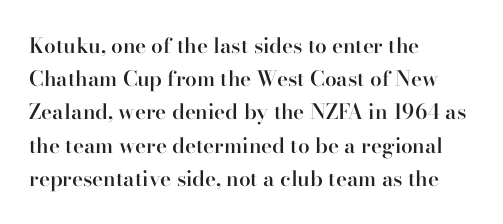
{"italic": "no", "bold": "semi", "underline": "no", "align": "left", "line_spacing": "normal", "line_spacing_ratio": 1.58, "letter_spacing": "normal", "letter_spacing_em": 0.0, "glyph_px": 21}
